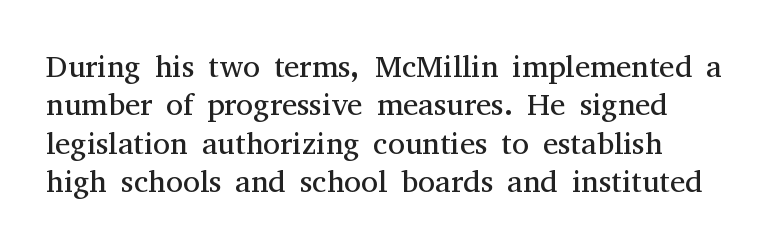
Q: Is the text bold? A: No.
Q: Is the text italic (slanted)? A: No, it is upright.
Q: Is the typeface a serif or a sans-serif typeface? A: Serif.
Q: Is the text underlined? A: No.
Q: Is the spacing between letters normal or unusually wide? A: Normal.
Q: Width (condensed, normal, or wide)? A: Normal.
Q: Stroke contrast? A: Medium.
Q: x-height? A: Medium.
Q: Monospaced? A: No.
